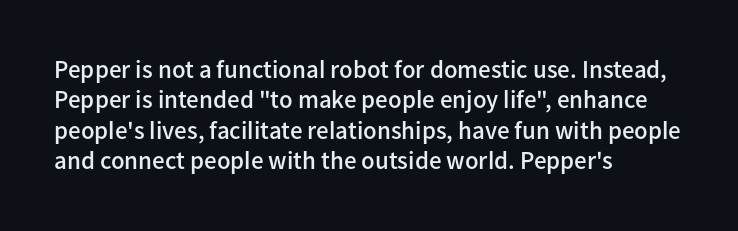
{"italic": "no", "bold": "semi", "underline": "no", "align": "left", "line_spacing_ratio": 1.22, "letter_spacing": "normal", "letter_spacing_em": 0.0, "glyph_px": 25}
